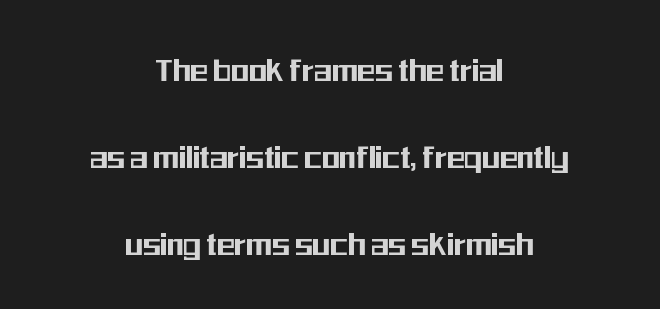
Q: Is the text italic (slanted)? A: No, it is upright.
Q: Is the typeface a serif or a sans-serif typeface? A: Sans-serif.
Q: Is the text underlined? A: No.
Q: How is the paragraph aligned? A: Centered.
Q: Is the spacing between letters normal or unusually wide? A: Normal.
Q: Is the spacing between lines tight, normal or loose? A: Loose.
Q: Width (condensed, normal, or wide)? A: Condensed.
Q: Stroke contrast? A: Medium.
Q: x-height? A: Medium.
Q: Monospaced? A: No.
